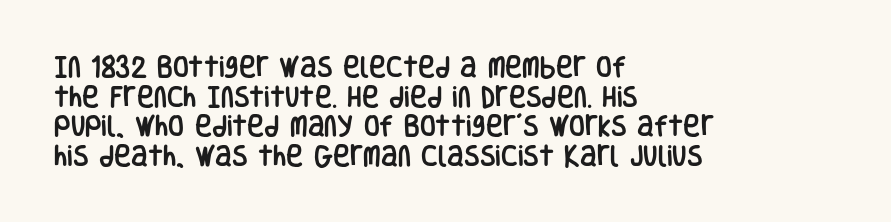
{"italic": "no", "underline": "no", "align": "left", "line_spacing": "normal", "line_spacing_ratio": 1.29, "letter_spacing": "normal", "letter_spacing_em": 0.0, "glyph_px": 23}
